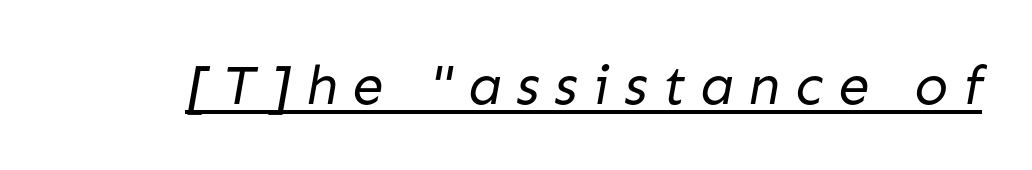
The image shows 56 px regular-weight sans-serif type; set unusually wide letter spacing (+0.26 em), underlined; low stroke contrast and a medium x-height.
